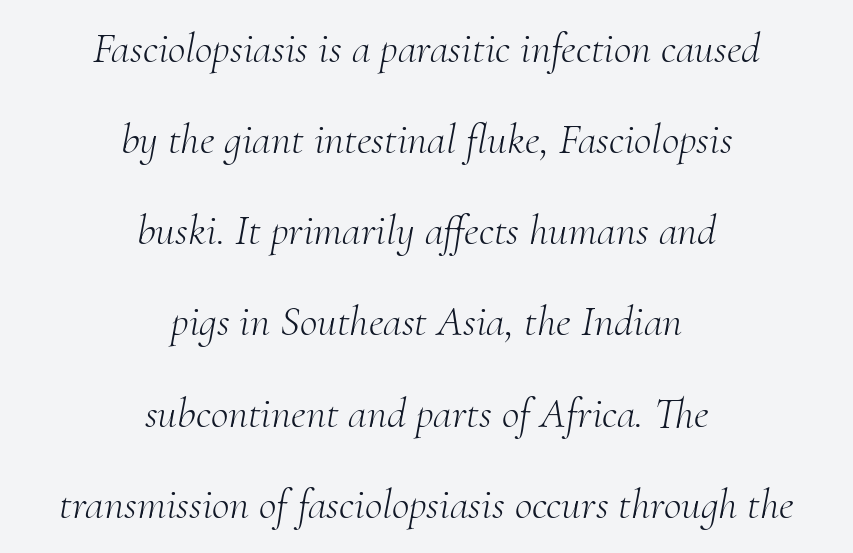
{"serif": "yes", "italic": "yes", "lean": "right", "slant_degrees": 10, "bold": "no", "weight": "light", "width": "normal", "stroke_contrast": "medium", "x_height": "small", "monospaced": "no", "underline": "no", "align": "center", "line_spacing": "loose", "line_spacing_ratio": 2.12, "letter_spacing": "normal", "letter_spacing_em": 0.0, "glyph_px": 43}
